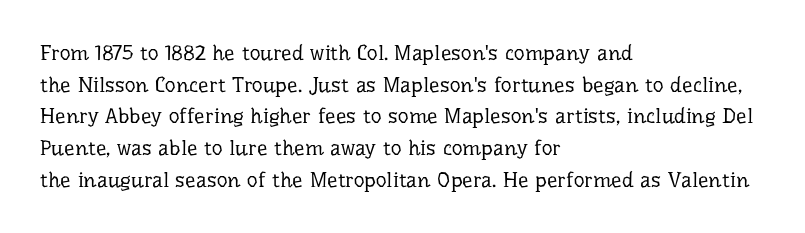
{"italic": "no", "bold": "no", "underline": "no", "align": "left", "line_spacing": "normal", "line_spacing_ratio": 1.51, "letter_spacing": "normal", "letter_spacing_em": 0.0, "glyph_px": 21}
